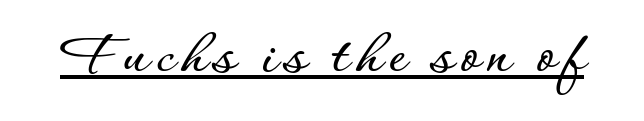
{"width": "normal", "stroke_contrast": "low", "x_height": "small", "monospaced": "no", "underline": "yes", "glyph_px": 65}
